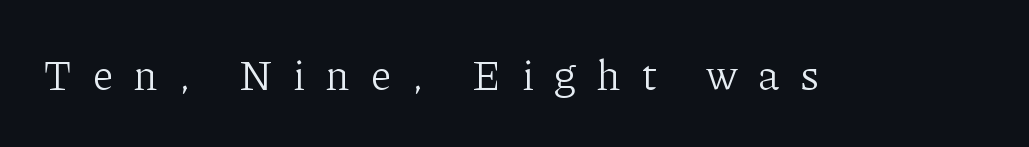
The image shows 42 px light serif type, upright; set unusually wide letter spacing (+0.5 em), not underlined; low stroke contrast and a medium x-height.
